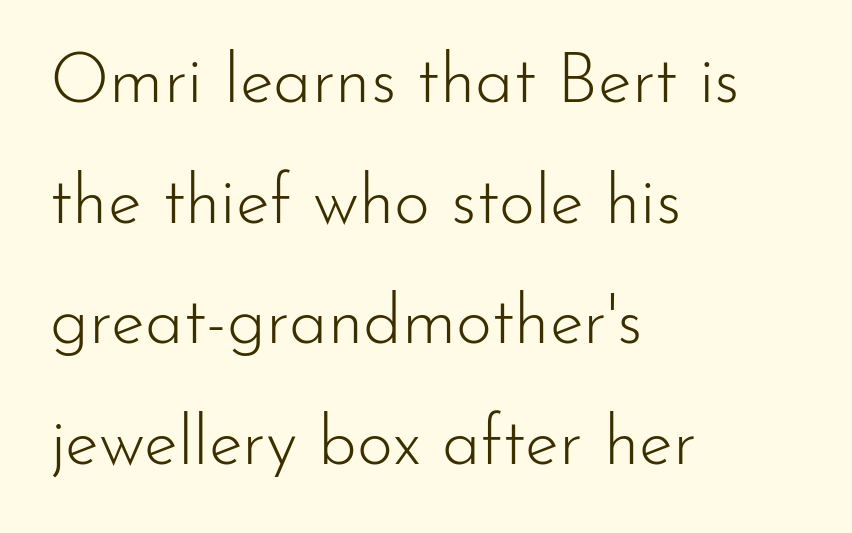
The image shows 69 px light sans-serif type, upright; set left-aligned, line spacing 1.75x, normal letter spacing, not underlined; low stroke contrast and a small x-height.
